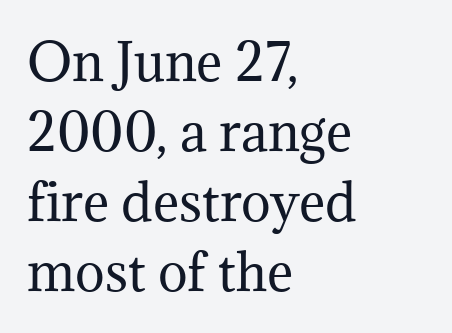
Q: Is the text bold? A: No.
Q: Is the text italic (slanted)? A: No, it is upright.
Q: Is the typeface a serif or a sans-serif typeface? A: Serif.
Q: Is the text underlined? A: No.
Q: How is the paragraph aligned? A: Left-aligned.
Q: Is the spacing between letters normal or unusually wide? A: Normal.
Q: Is the spacing between lines tight, normal or loose? A: Normal.
Q: Width (condensed, normal, or wide)? A: Normal.
Q: Stroke contrast? A: Medium.
Q: x-height? A: Medium.
Q: Monospaced? A: No.
